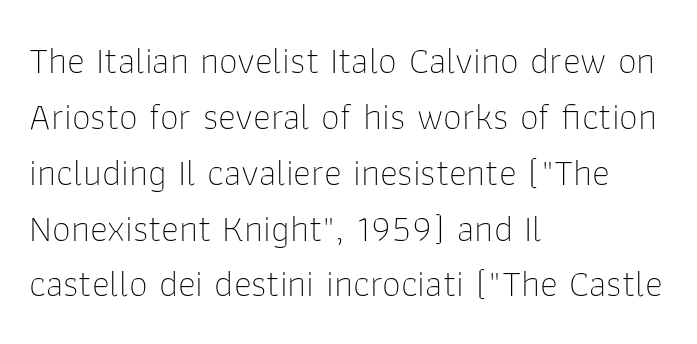
Q: Is the text bold? A: No.
Q: Is the text italic (slanted)? A: No, it is upright.
Q: Is the typeface a serif or a sans-serif typeface? A: Sans-serif.
Q: Is the text underlined? A: No.
Q: How is the paragraph aligned? A: Left-aligned.
Q: Is the spacing between letters normal or unusually wide? A: Normal.
Q: Is the spacing between lines tight, normal or loose? A: Normal.
Q: Width (condensed, normal, or wide)? A: Normal.
Q: Stroke contrast? A: Low.
Q: x-height? A: Medium.
Q: Monospaced? A: No.
